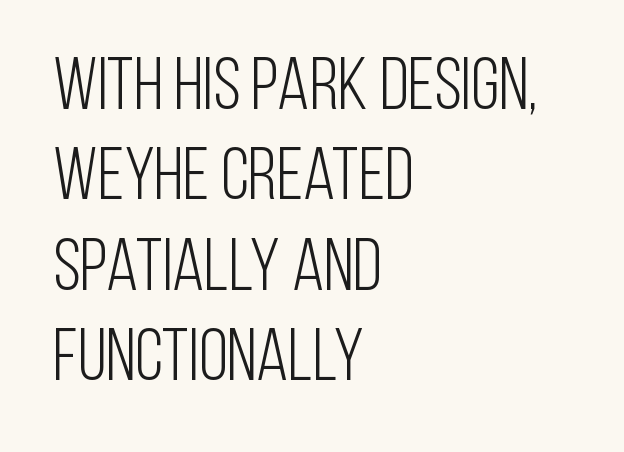
A light-to-regular cut is what we see here. This sample has the flowing, uneven cadence of proportional lettering. Glance below the letters and you will spot only blank space. The passage is arranged the way most books set body copy — flush left. Observe the absence of serifs on each vertical stroke in this sample. The lettering stays uniformly vertical, giving the passage a roman look.
